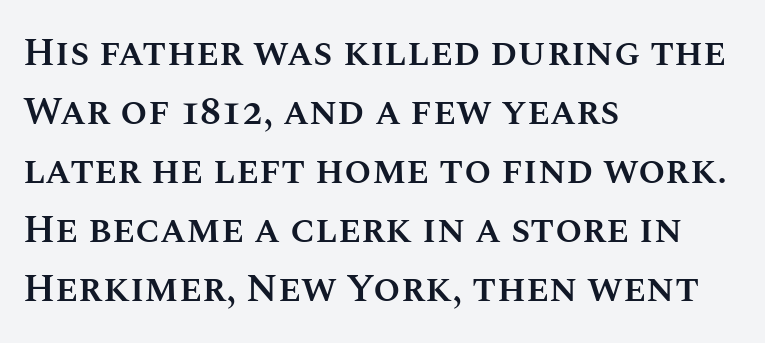
{"italic": "no", "bold": "semi", "weight": "semibold", "width": "normal", "stroke_contrast": "medium", "x_height": "large", "monospaced": "no", "underline": "no", "align": "left", "line_spacing": "normal", "line_spacing_ratio": 1.51, "letter_spacing": "normal", "letter_spacing_em": 0.0, "glyph_px": 39}
